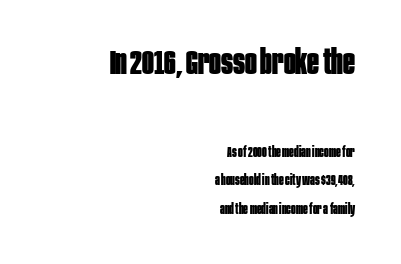
Italic: no, the glyphs are upright roman. Note: no serifs on the glyphs. Bold? Absolutely — the strokes are thick and heavy. Each letter keeps its own natural width here, so spacing adapts to shape. The earlier block is typeset at a bigger size than the later block.
